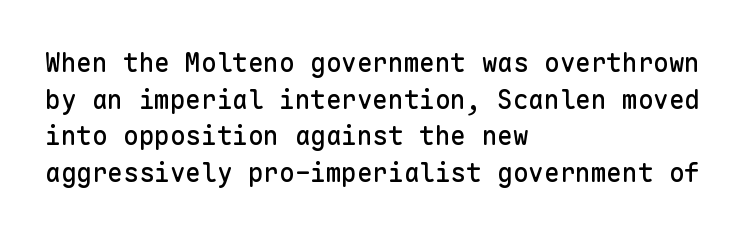
Q: Is the text italic (slanted)? A: No, it is upright.
Q: Is the text underlined? A: No.
Q: How is the paragraph aligned? A: Left-aligned.
Q: Is the spacing between letters normal or unusually wide? A: Normal.
Q: Is the spacing between lines tight, normal or loose? A: Normal.
